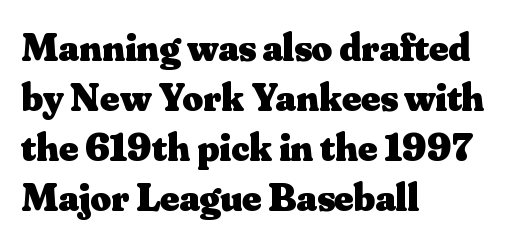
Thick stems and heavy bowls — unmistakably bold. How would I describe the line gaps? Plain and ordinary. You can tell it's not italic because the verticals are truly vertical. Looks like regular typesetting: each glyph gets only the width it needs.
